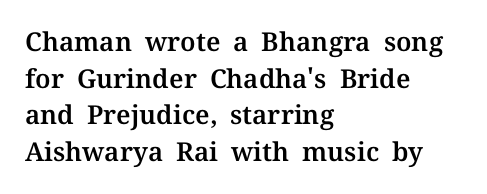
{"italic": "no", "underline": "no", "align": "left", "line_spacing": "normal", "line_spacing_ratio": 1.41, "letter_spacing": "normal", "letter_spacing_em": 0.0, "glyph_px": 26}
